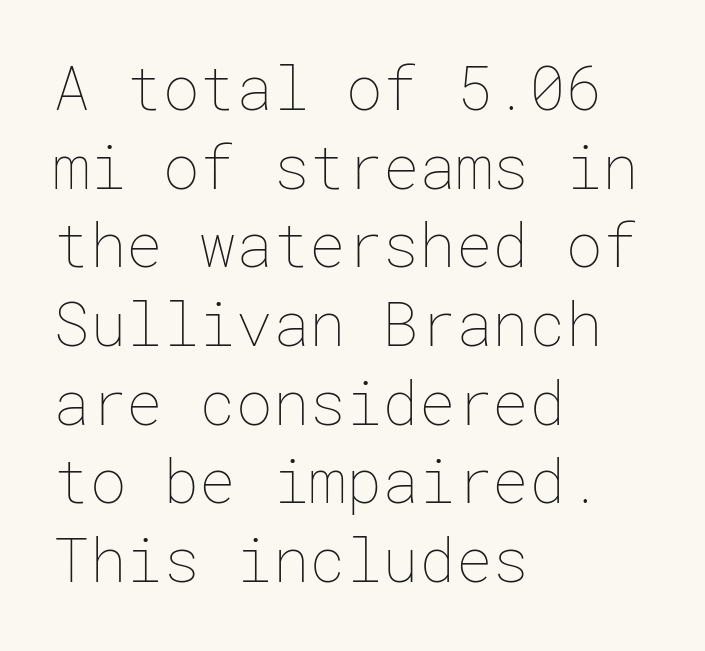
The image shows 61 px thin type, upright; set left-aligned, normal line spacing (1.29x), normal letter spacing, not underlined; low stroke contrast and a medium x-height.
